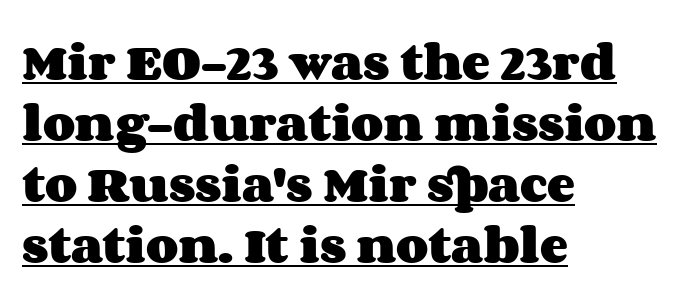
{"italic": "no", "bold": "yes", "weight": "heavy", "width": "wide", "stroke_contrast": "medium", "x_height": "large", "monospaced": "no", "underline": "yes", "align": "left", "line_spacing": "normal", "line_spacing_ratio": 1.45, "letter_spacing": "normal", "letter_spacing_em": 0.0, "glyph_px": 42}
